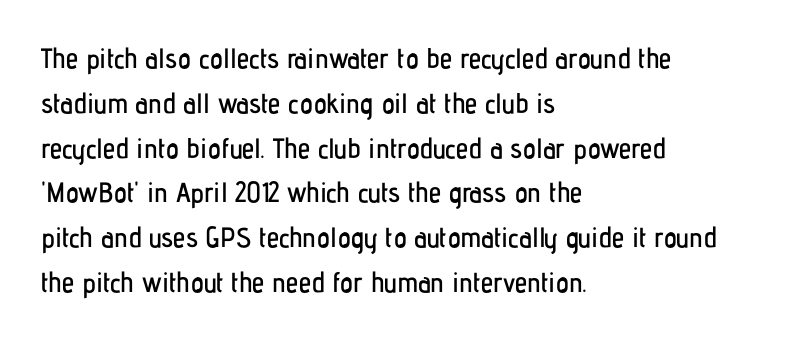
Designer's note — italics off, roman on. Left-aligned paragraph, ragged on the right. Evenly set lines give the paragraph a standard silhouette. How are the letters spaced? Ordinarily, with no added tracking.
